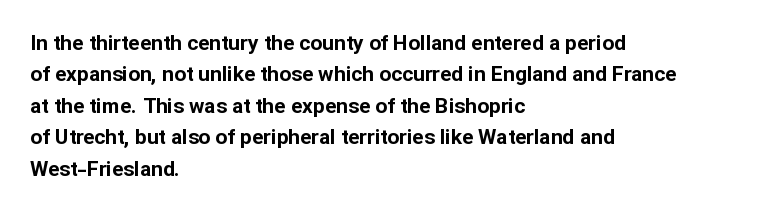
Q: Is the text bold? A: Yes.
Q: Is the text italic (slanted)? A: No, it is upright.
Q: Is the text underlined? A: No.
Q: How is the paragraph aligned? A: Left-aligned.
Q: Is the spacing between letters normal or unusually wide? A: Normal.
Q: Is the spacing between lines tight, normal or loose? A: Normal.
